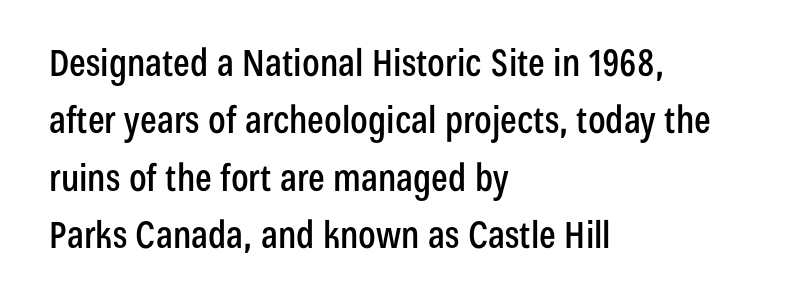
Q: Is the text italic (slanted)? A: No, it is upright.
Q: Is the typeface a serif or a sans-serif typeface? A: Sans-serif.
Q: Is the text underlined? A: No.
Q: How is the paragraph aligned? A: Left-aligned.
Q: Is the spacing between letters normal or unusually wide? A: Normal.
Q: Is the spacing between lines tight, normal or loose? A: Normal.
Q: Width (condensed, normal, or wide)? A: Condensed.
Q: Stroke contrast? A: Low.
Q: x-height? A: Medium.
Q: Monospaced? A: No.
